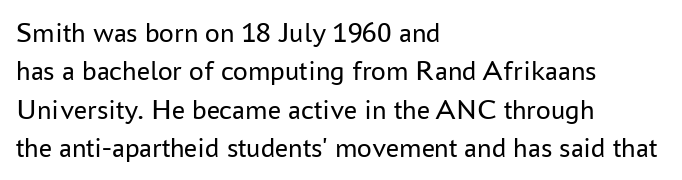
{"serif": "no", "italic": "no", "bold": "no", "weight": "regular", "width": "normal", "stroke_contrast": "low", "x_height": "medium", "monospaced": "no", "underline": "no", "align": "left", "line_spacing": "normal", "line_spacing_ratio": 1.32, "letter_spacing": "normal", "letter_spacing_em": 0.0, "glyph_px": 29}
